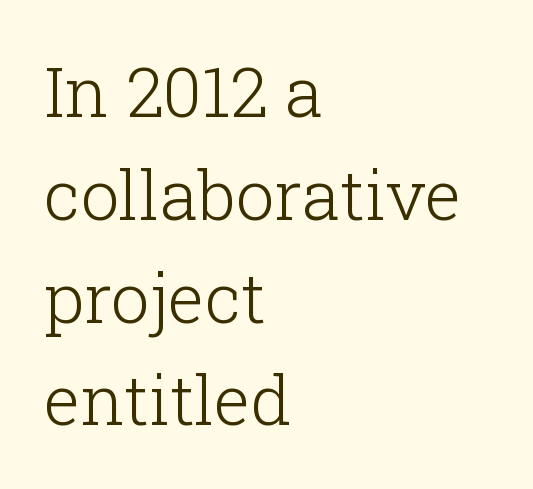
{"serif": "yes", "italic": "no", "bold": "no", "weight": "light", "width": "normal", "stroke_contrast": "low", "x_height": "medium", "monospaced": "no", "underline": "no", "align": "left", "line_spacing": "normal", "line_spacing_ratio": 1.49, "letter_spacing": "normal", "letter_spacing_em": 0.0, "glyph_px": 69}
